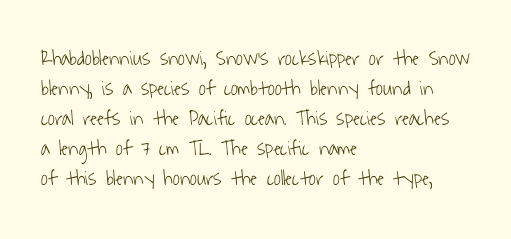
Q: Is the text bold? A: No.
Q: Is the text underlined? A: No.
Q: How is the paragraph aligned? A: Left-aligned.
Q: Is the spacing between letters normal or unusually wide? A: Normal.
Q: Is the spacing between lines tight, normal or loose? A: Normal.
